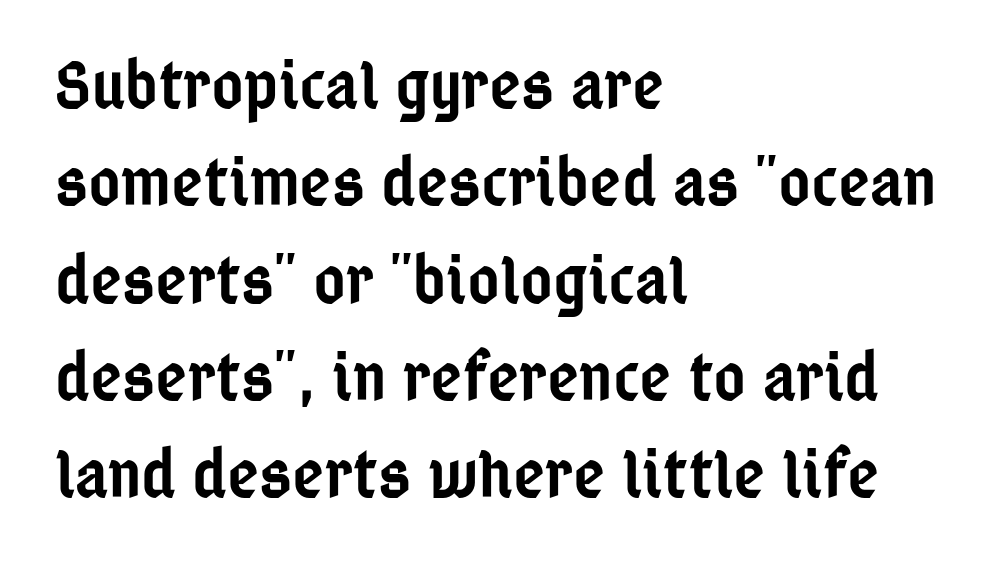
Q: Is the text bold? A: Semi-bold.
Q: Is the text italic (slanted)? A: No, it is upright.
Q: Is the typeface a serif or a sans-serif typeface? A: Sans-serif.
Q: Is the text underlined? A: No.
Q: How is the paragraph aligned? A: Left-aligned.
Q: Is the spacing between letters normal or unusually wide? A: Normal.
Q: Is the spacing between lines tight, normal or loose? A: Normal.
Q: Width (condensed, normal, or wide)? A: Condensed.
Q: Stroke contrast? A: Low.
Q: x-height? A: Medium.
Q: Monospaced? A: No.
